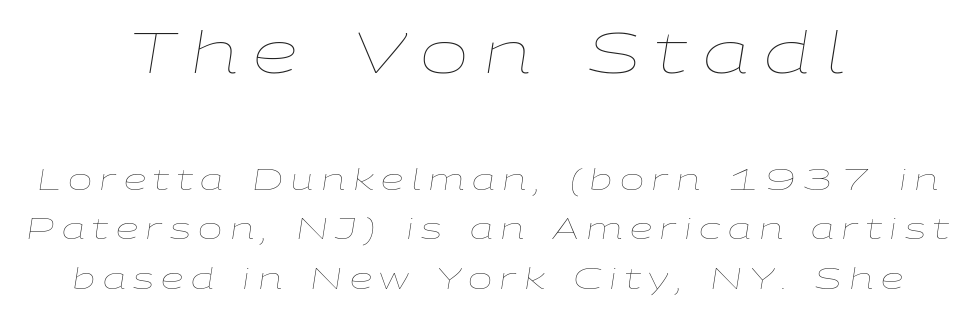
Q: Is the text bold? A: No.
Q: Is the text italic (slanted)? A: Yes, it leans right by about 9 degrees.
Q: Is the text underlined? A: No.
Q: How is the paragraph aligned? A: Centered.
Q: Is the spacing between letters normal or unusually wide? A: Unusually wide.
Q: Is the spacing between lines tight, normal or loose? A: Normal.
Q: Which block of text is set in a larger size, the first (top) or the second (bottom)? A: The first (top) one.
Q: Width (condensed, normal, or wide)? A: Wide.
Q: Stroke contrast? A: Low.
Q: x-height? A: Medium.
Q: Monospaced? A: No.
